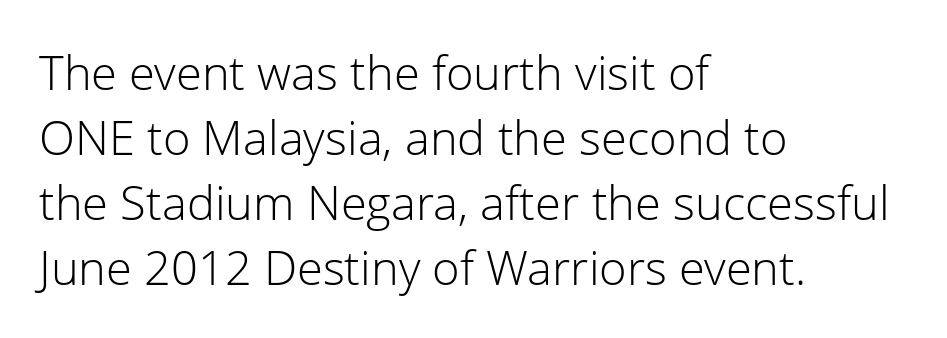
{"serif": "no", "italic": "no", "bold": "no", "weight": "light", "width": "normal", "stroke_contrast": "low", "x_height": "medium", "monospaced": "no", "underline": "no", "align": "left", "line_spacing": "normal", "line_spacing_ratio": 1.38, "letter_spacing": "normal", "letter_spacing_em": 0.0, "glyph_px": 47}
